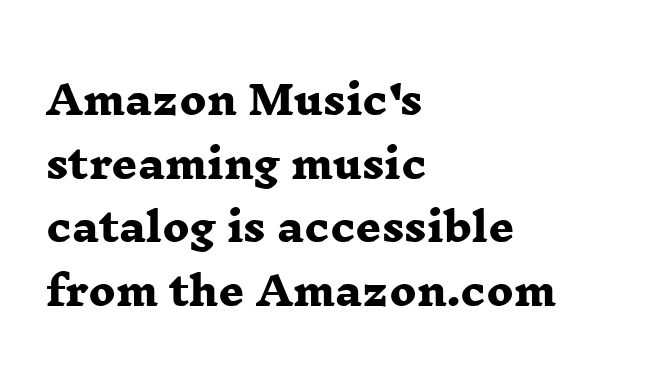
The image shows 40 px heavy, wide serif type; set left-aligned, normal line spacing (1.59x), normal letter spacing, not underlined; low stroke contrast and a medium x-height.
